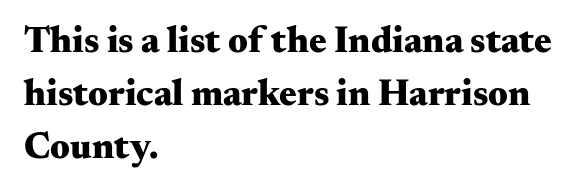
The compositor pushed each line to the left boundary. Italic? Not at all — the glyphs are vertical. Line spacing here is normal. You'd pick this weight for a headline — it's a proper bold. The specimen omits any rule beneath the text block's lines. Proportional: the letters do not fall into vertical columns.
